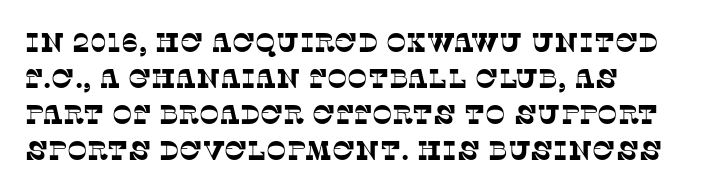
{"underline": "no", "line_spacing": "normal", "line_spacing_ratio": 1.33, "letter_spacing": "normal", "letter_spacing_em": 0.0, "glyph_px": 27}
